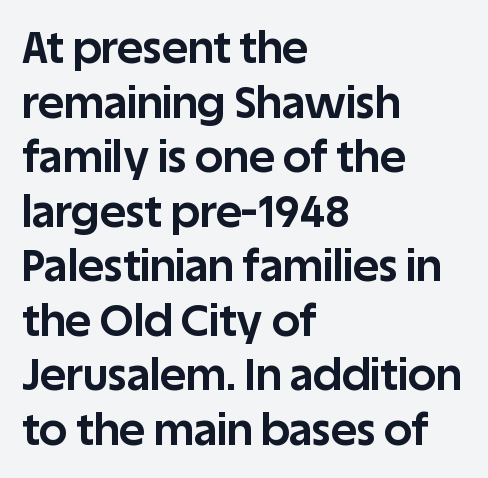
Short and long lines alike share a common starting point at left. Look at the stroke-to-counter ratio: heavy, a bold. A bare baseline throughout the passage. The designer went with a sans here, leaving each stem footless.
